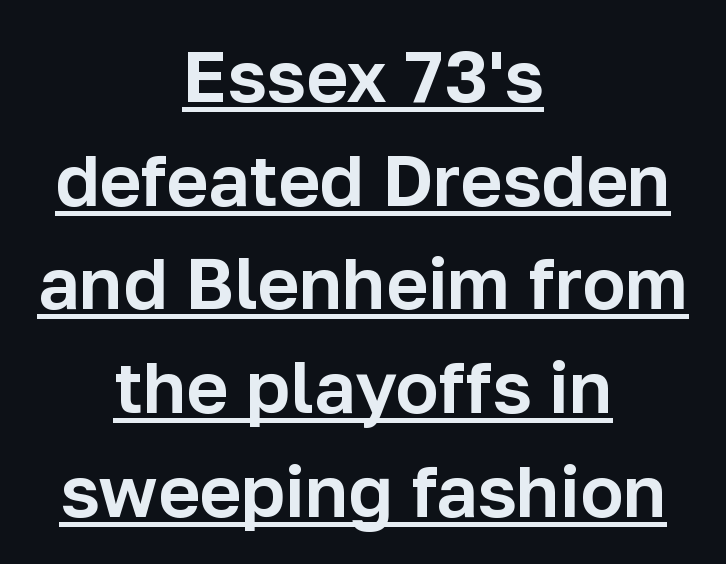
Honestly, the row spacing looks completely unremarkable. Observe the absence of serifs on each vertical stroke in this sample. This rendering uses center alignment, leaving both contours irregular but symmetric. The tracking reads as untouched default to a designer's eye.
